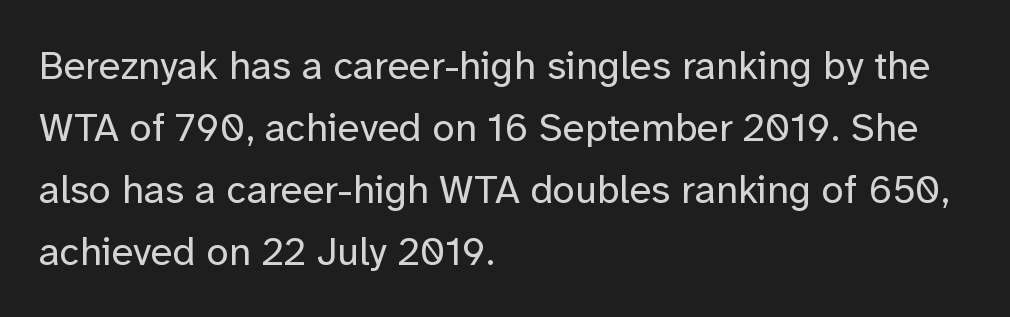
The image shows 40 px regular-weight sans-serif type, upright; set left-aligned, normal line spacing (1.55x), normal letter spacing, not underlined; low stroke contrast and a medium x-height.
